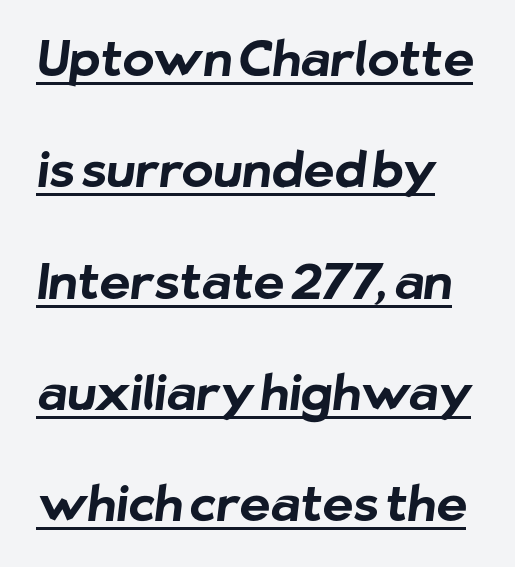
{"serif": "no", "bold": "yes", "weight": "bold", "width": "normal", "stroke_contrast": "low", "x_height": "medium", "monospaced": "no", "underline": "yes", "align": "left", "line_spacing": "loose", "line_spacing_ratio": 2.32, "letter_spacing": "normal", "letter_spacing_em": 0.0, "glyph_px": 48}
